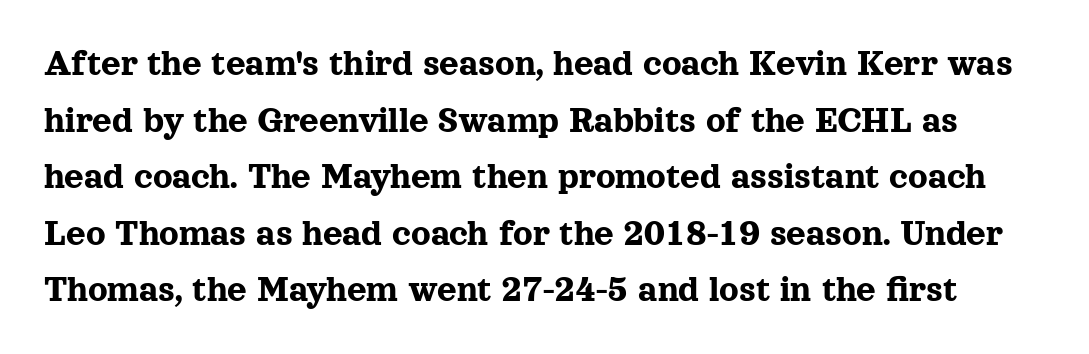
{"serif": "yes", "italic": "no", "width": "normal", "x_height": "medium", "monospaced": "no", "underline": "no", "line_spacing": "normal", "line_spacing_ratio": 1.49, "letter_spacing": "normal", "letter_spacing_em": 0.0, "glyph_px": 38}
